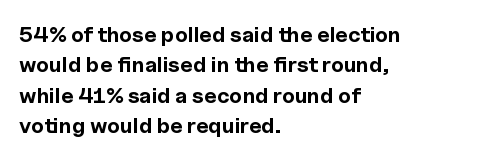
The paragraph shown leans on its left margin. The glyphs have the mass of a bold cut. How are the letters spaced? Ordinarily, with no added tracking. This sample uses an upright cut, with every glyph sitting square on the baseline.
